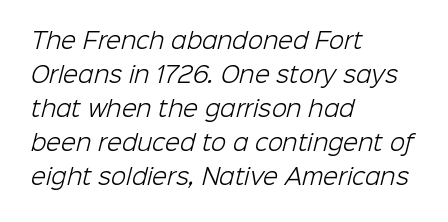
The image shows 22 px text type; set left-aligned, normal line spacing (1.55x), normal letter spacing, not underlined.
